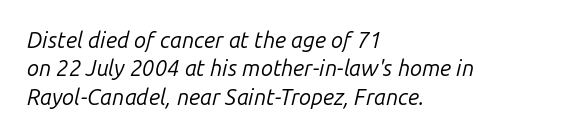
Q: Is the text bold? A: No.
Q: Is the text italic (slanted)? A: Yes, it leans right by about 14 degrees.
Q: Is the text underlined? A: No.
Q: How is the paragraph aligned? A: Left-aligned.
Q: Is the spacing between letters normal or unusually wide? A: Normal.
Q: Is the spacing between lines tight, normal or loose? A: Normal.
